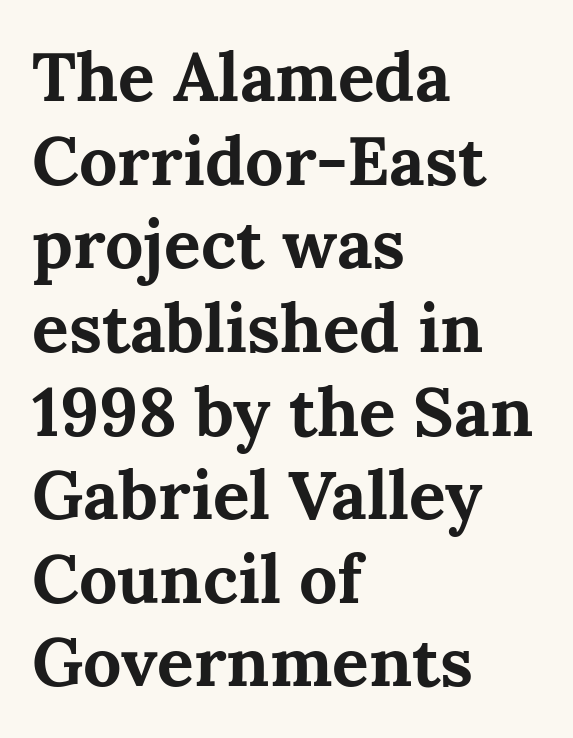
The image shows 68 px bold serif type, upright; set left-aligned, line spacing 1.23x, normal letter spacing, not underlined; medium stroke contrast and a medium x-height.
